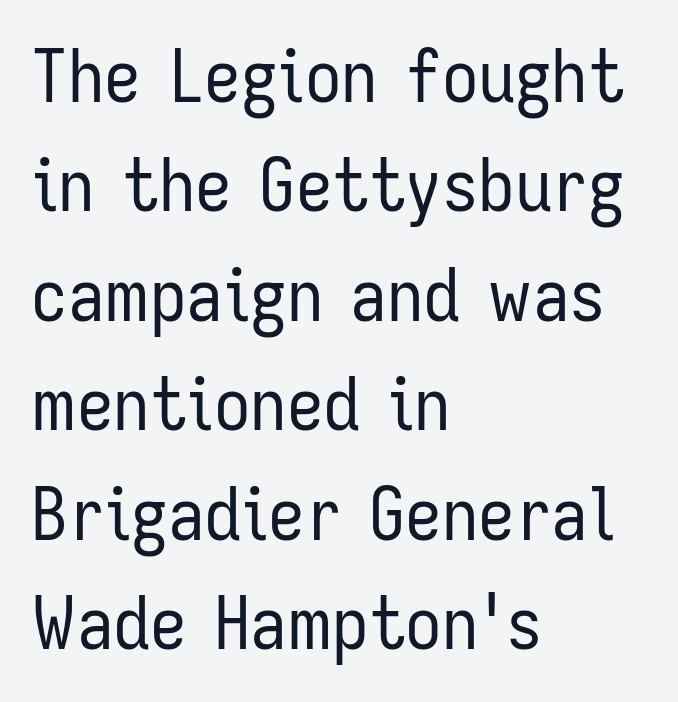
The image shows 73 px regular-weight, condensed sans-serif type, upright; set left-aligned, normal line spacing (1.5x), normal letter spacing, not underlined; low stroke contrast and a medium x-height.
